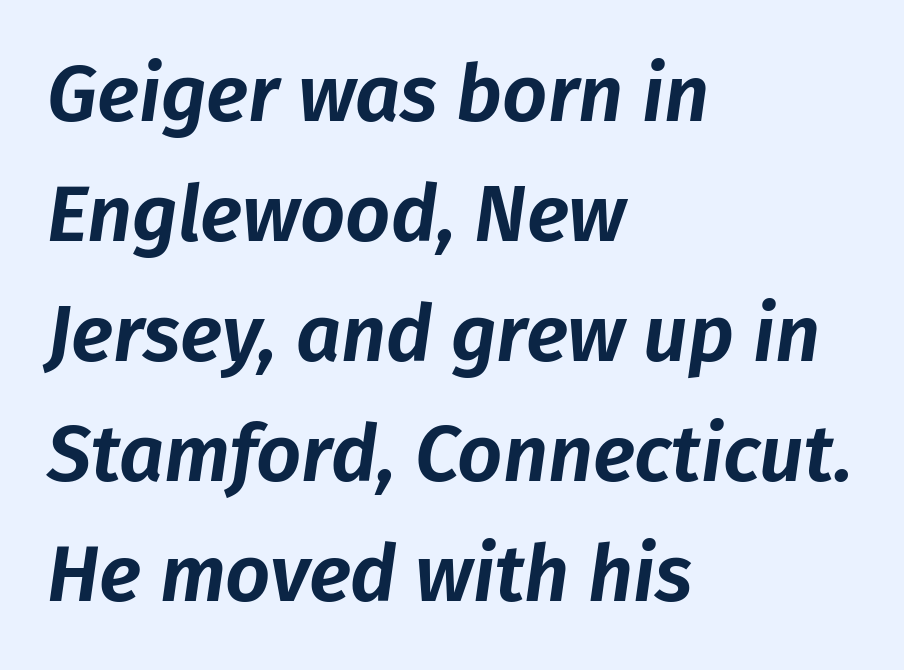
Q: Is the text italic (slanted)? A: Yes, it leans right by about 8 degrees.
Q: Is the text underlined? A: No.
Q: How is the paragraph aligned? A: Left-aligned.
Q: Is the spacing between letters normal or unusually wide? A: Normal.
Q: Is the spacing between lines tight, normal or loose? A: Normal.
Q: Width (condensed, normal, or wide)? A: Normal.
Q: Stroke contrast? A: Low.
Q: x-height? A: Medium.
Q: Monospaced? A: No.
